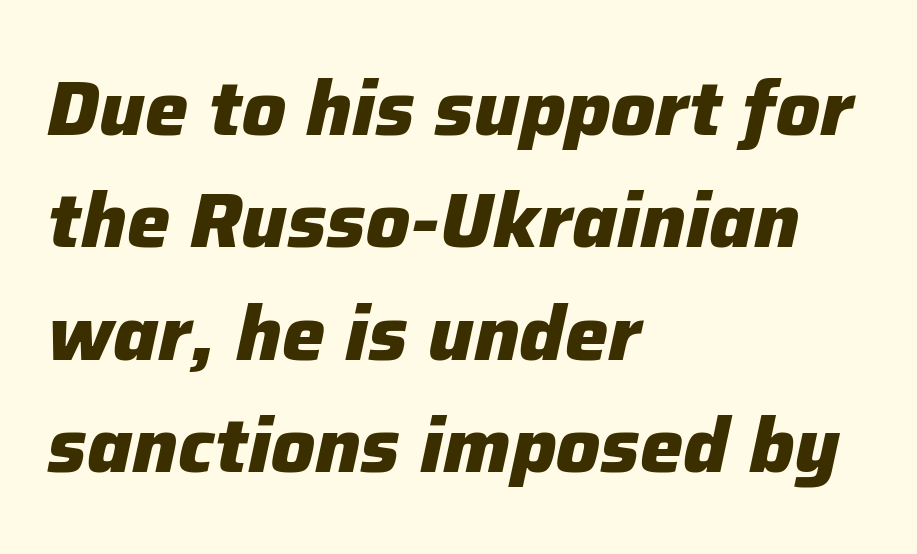
The image shows 77 px heavy type, italic (leaning right); set left-aligned, normal line spacing (1.46x), normal letter spacing, not underlined; low stroke contrast and a medium x-height.
